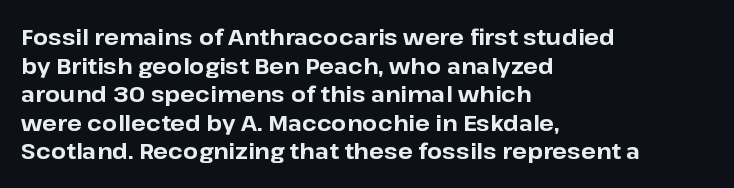
The image shows 22 px bold type, upright; set left-aligned, normal line spacing (1.3x), normal letter spacing, not underlined.
